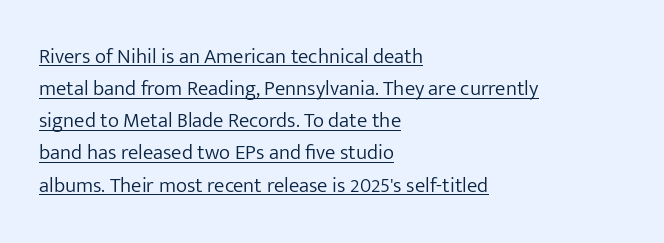
The image shows 21 px text type, upright; set left-aligned, normal line spacing (1.53x), normal letter spacing, underlined.
